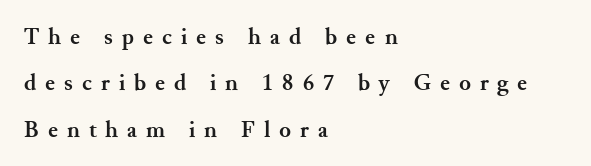
The image shows 24 px bold type, upright; set left-aligned, loose line spacing (1.93x), unusually wide letter spacing (+0.37 em), not underlined.
